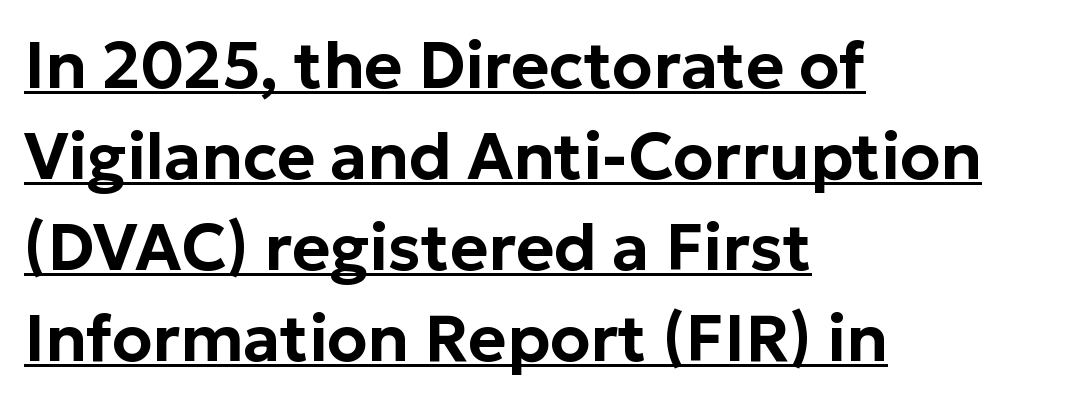
The image shows 65 px sans-serif type, upright; set left-aligned, normal line spacing (1.4x), normal letter spacing, underlined; low stroke contrast and a medium x-height.
